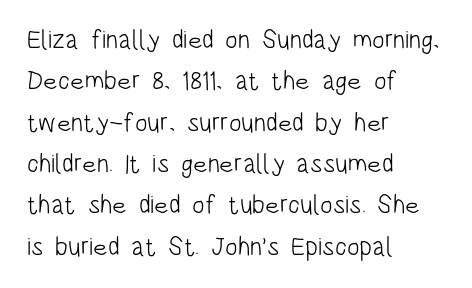
Each stroke keeps to a modest, everyday thickness or less. Whoever set this chose a conventional vertical rhythm. Caption: multi-line text, flush left, ragged right. Underlining? Definitely not there.
